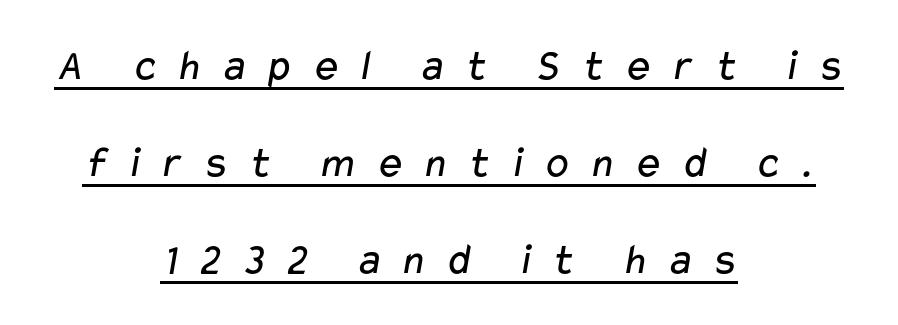
{"serif": "no", "bold": "no", "weight": "regular", "width": "wide", "stroke_contrast": "low", "x_height": "medium", "monospaced": "no", "underline": "yes", "align": "center", "line_spacing": "loose", "line_spacing_ratio": 2.2, "letter_spacing": "wide", "letter_spacing_em": 0.38, "glyph_px": 44}
